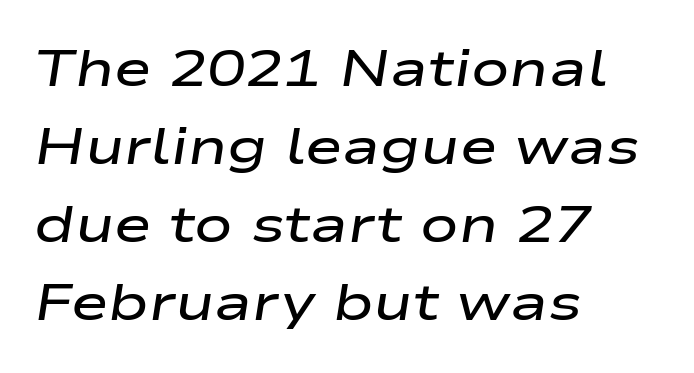
The image shows 51 px semibold, wide type, italic (leaning right); set left-aligned, normal line spacing (1.53x), normal letter spacing, not underlined; low stroke contrast and a medium x-height.
